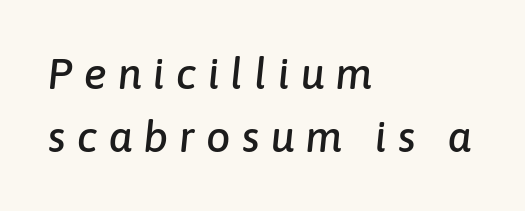
Q: Is the text italic (slanted)? A: Yes, it leans right by about 6 degrees.
Q: Is the text underlined? A: No.
Q: How is the paragraph aligned? A: Left-aligned.
Q: Is the spacing between letters normal or unusually wide? A: Unusually wide.
Q: Is the spacing between lines tight, normal or loose? A: Normal.
Q: Width (condensed, normal, or wide)? A: Normal.
Q: Stroke contrast? A: Low.
Q: x-height? A: Medium.
Q: Monospaced? A: No.
